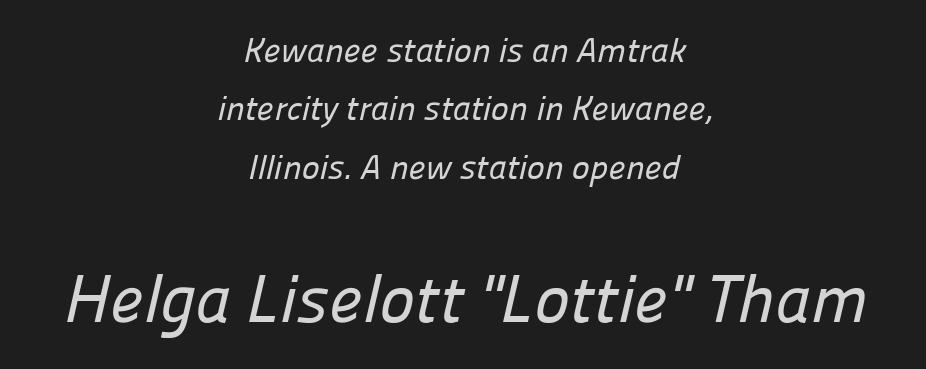
Q: Is the typeface a serif or a sans-serif typeface? A: Sans-serif.
Q: Is the text underlined? A: No.
Q: How is the paragraph aligned? A: Centered.
Q: Is the spacing between letters normal or unusually wide? A: Normal.
Q: Which block of text is set in a larger size, the first (top) or the second (bottom)? A: The second (bottom) one.
Q: Width (condensed, normal, or wide)? A: Normal.
Q: Stroke contrast? A: Low.
Q: x-height? A: Medium.
Q: Monospaced? A: No.
